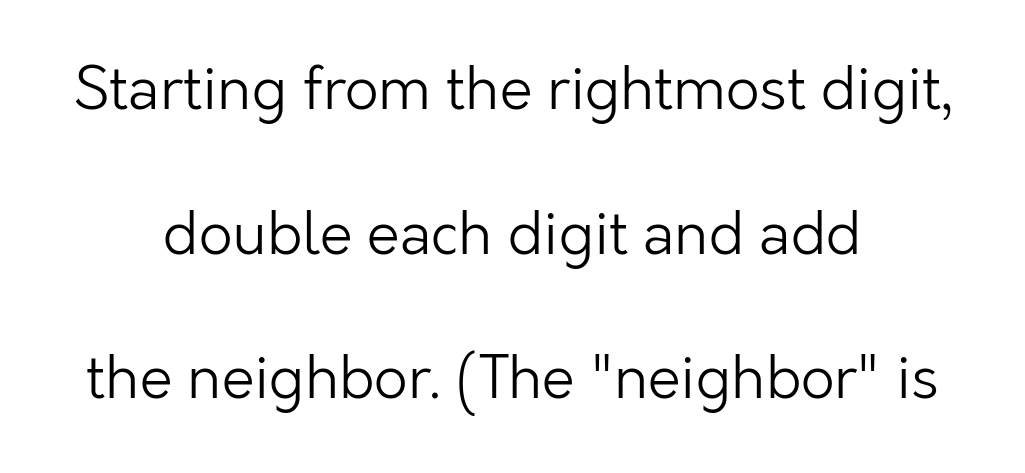
Notice the wide empty band between every row — that's loose leading. The zone under the glyphs is completely vacant. Observe the ordinary spacing: letters are neighbours, not strangers. These glyphs show unthickened strokes, regular width or finer. Which margin do the lines hug? Neither — every line sits in the middle. The rendering shows plain stroke endings on the letterforms — a sans-serif design.
